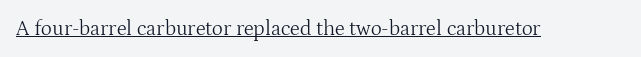
Italic: no, the glyphs are upright roman. You can see a thin bar hugging the bottom of the glyphs. Nothing heavy about these letters — not bold at all. Look at the tracking — it's just the regular setting, nothing added.
